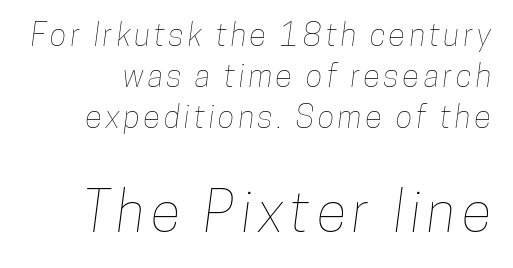
Q: Is the text underlined? A: No.
Q: Is the spacing between lines tight, normal or loose? A: Normal.
Q: Which block of text is set in a larger size, the first (top) or the second (bottom)? A: The second (bottom) one.
Q: Width (condensed, normal, or wide)? A: Condensed.
Q: Stroke contrast? A: Low.
Q: x-height? A: Medium.
Q: Monospaced? A: No.
